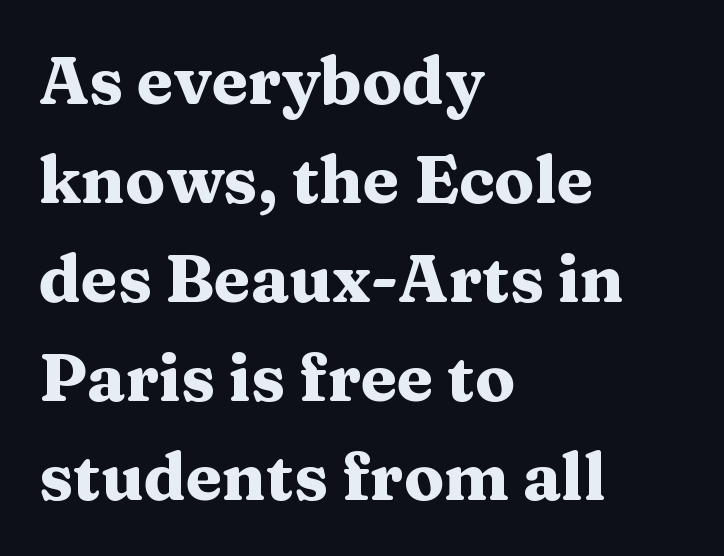
{"serif": "yes", "italic": "no", "bold": "yes", "weight": "heavy", "width": "wide", "stroke_contrast": "medium", "x_height": "medium", "monospaced": "no", "underline": "no", "align": "left", "line_spacing": "normal", "line_spacing_ratio": 1.5, "letter_spacing": "normal", "letter_spacing_em": 0.0, "glyph_px": 66}
